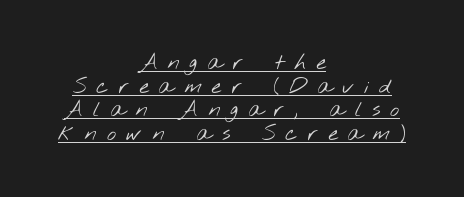
{"bold": "no", "underline": "yes", "align": "center", "line_spacing": "tight", "line_spacing_ratio": 1.07, "letter_spacing": "wide", "letter_spacing_em": 0.46, "glyph_px": 22}
